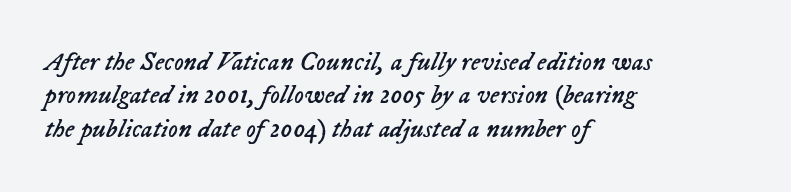
Caption: face not bold, strokes unweighted. Letter spacing: default. These lines were composed using italics. The passage shown is not underscored anywhere. Notice how the passage keeps a crisp vertical edge on the left only.
